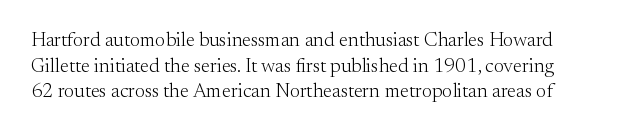
Q: Is the text bold? A: No.
Q: Is the text italic (slanted)? A: No, it is upright.
Q: Is the text underlined? A: No.
Q: Is the spacing between letters normal or unusually wide? A: Normal.
Q: Is the spacing between lines tight, normal or loose? A: Normal.
